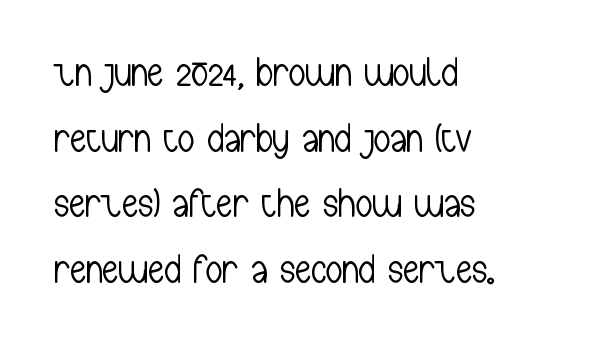
Q: Is the text bold? A: No.
Q: Is the text italic (slanted)? A: No, it is upright.
Q: Is the typeface a serif or a sans-serif typeface? A: Sans-serif.
Q: Is the text underlined? A: No.
Q: How is the paragraph aligned? A: Left-aligned.
Q: Is the spacing between letters normal or unusually wide? A: Normal.
Q: Is the spacing between lines tight, normal or loose? A: Normal.
Q: Width (condensed, normal, or wide)? A: Condensed.
Q: Stroke contrast? A: Low.
Q: x-height? A: Medium.
Q: Monospaced? A: No.
